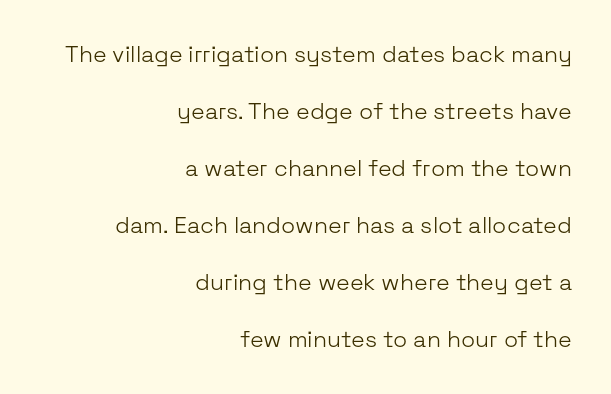
The foot of each line stays bare and open. Typeset ragged left — the right edge is the straight one. Notice the wide empty band between every row — that's loose leading. Designer's note — italics off, roman on.
